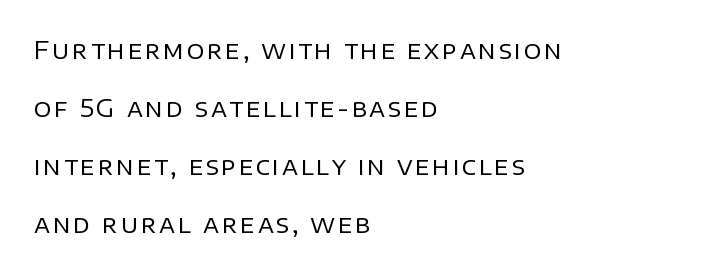
{"italic": "no", "bold": "no", "underline": "no", "align": "left", "line_spacing": "loose", "line_spacing_ratio": 2.41, "glyph_px": 24}
